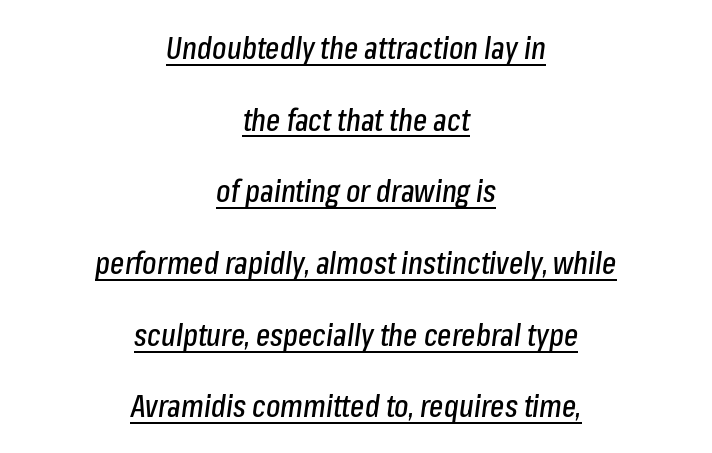
The image shows 30 px condensed type, italic (leaning right); set centered, loose line spacing (2.39x), normal letter spacing, underlined; low stroke contrast and a medium x-height.
